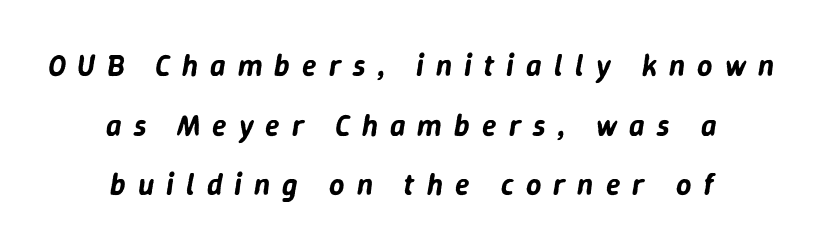
{"italic": "yes", "lean": "right", "slant_degrees": 9, "width": "normal", "stroke_contrast": "low", "x_height": "medium", "monospaced": "no", "underline": "no", "align": "center", "line_spacing": "loose", "line_spacing_ratio": 1.99, "letter_spacing": "wide", "letter_spacing_em": 0.4, "glyph_px": 30}
